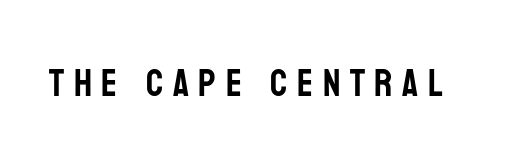
Proportional: the letters do not fall into vertical columns. A typesetter would mark this as roman, not italic. The letterforms stand isolated, each surrounded by extra space. Examine the stroke ends and you'll find no serifs. The space beneath each line is pristine and unruled.
